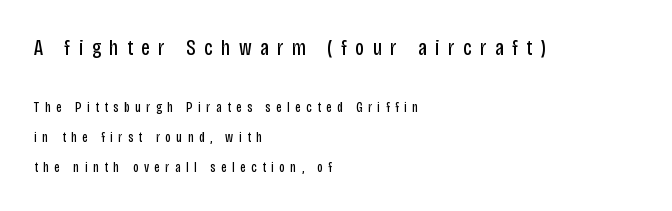
Q: Is the text bold? A: No.
Q: Is the text italic (slanted)? A: No, it is upright.
Q: Is the text underlined? A: No.
Q: How is the paragraph aligned? A: Left-aligned.
Q: Is the spacing between letters normal or unusually wide? A: Unusually wide.
Q: Is the spacing between lines tight, normal or loose? A: Loose.
Q: Which block of text is set in a larger size, the first (top) or the second (bottom)? A: The first (top) one.
